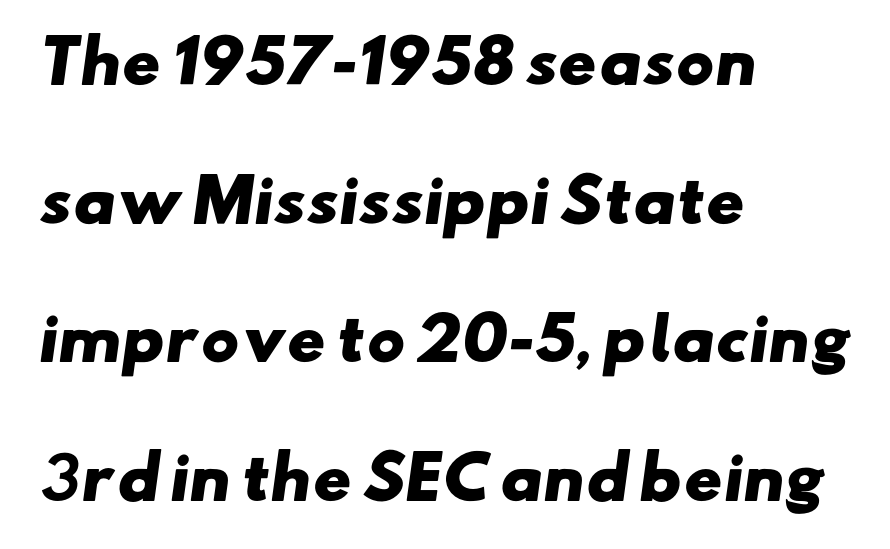
The image shows 58 px heavy, wide sans-serif type; set left-aligned, loose line spacing (2.39x), normal letter spacing, not underlined; low stroke contrast and a small x-height.
